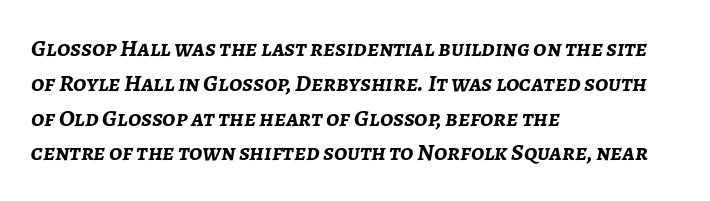
{"italic": "yes", "lean": "right", "slant_degrees": 7, "bold": "yes", "underline": "no", "align": "left", "line_spacing": "normal", "line_spacing_ratio": 1.45, "letter_spacing": "normal", "letter_spacing_em": 0.0, "glyph_px": 24}
